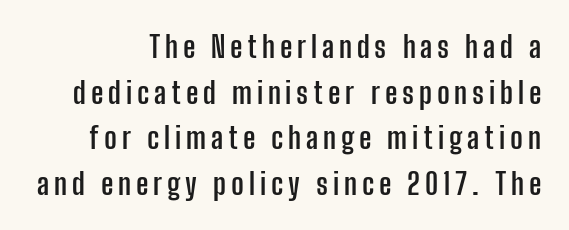
This is roman type, the default non-slanted kind. Observe the absence of serifs on each vertical stroke in this sample. Heavy-handed strokes throughout: this text is bold. Anything drawn beneath the words? Only blank space. Leading: standard.
